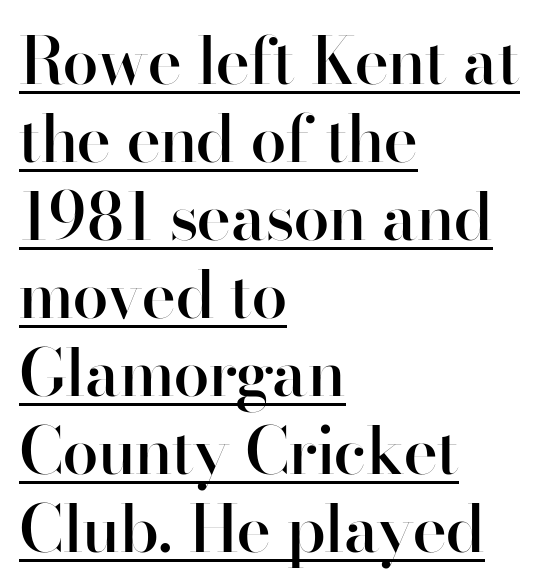
Q: Is the text bold? A: Semi-bold.
Q: Is the text italic (slanted)? A: No, it is upright.
Q: Is the typeface a serif or a sans-serif typeface? A: Sans-serif.
Q: Is the text underlined? A: Yes.
Q: How is the paragraph aligned? A: Left-aligned.
Q: Is the spacing between letters normal or unusually wide? A: Normal.
Q: Width (condensed, normal, or wide)? A: Normal.
Q: Stroke contrast? A: High.
Q: x-height? A: Small.
Q: Monospaced? A: No.
